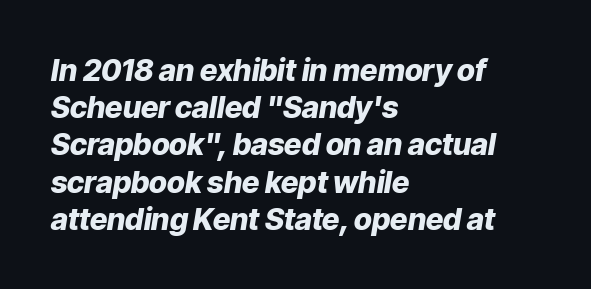
Its strokes are broad and dark, the hallmark of bold type. Each letter keeps its own natural width here, so spacing adapts to shape. Teacher's note: observe the even left margin — that is flush-left alignment. Descenders hang freely into open space.
